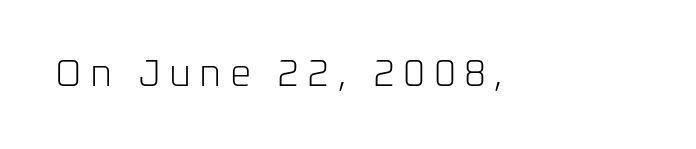
Q: Is the text bold? A: No.
Q: Is the text italic (slanted)? A: No, it is upright.
Q: Is the typeface a serif or a sans-serif typeface? A: Sans-serif.
Q: Is the text underlined? A: No.
Q: Is the spacing between letters normal or unusually wide? A: Unusually wide.
Q: Width (condensed, normal, or wide)? A: Normal.
Q: Stroke contrast? A: Low.
Q: x-height? A: Medium.
Q: Monospaced? A: No.
